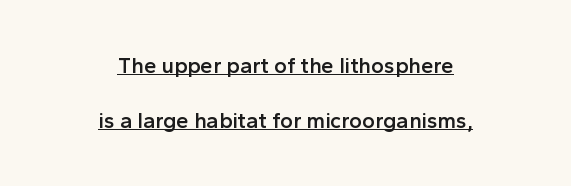
The image shows 22 px text type, upright; set centered, loose line spacing (2.5x), normal letter spacing, underlined.
